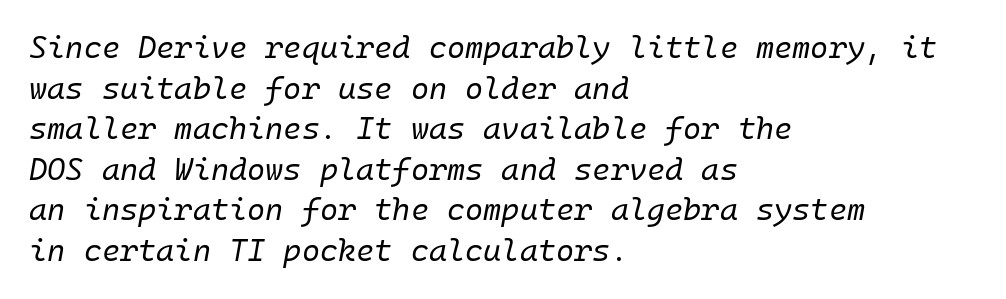
{"italic": "yes", "lean": "right", "slant_degrees": 10, "bold": "no", "weight": "regular", "width": "normal", "stroke_contrast": "low", "x_height": "medium", "underline": "no", "align": "left", "line_spacing": "normal", "line_spacing_ratio": 1.31, "letter_spacing": "normal", "letter_spacing_em": 0.0, "glyph_px": 31}
